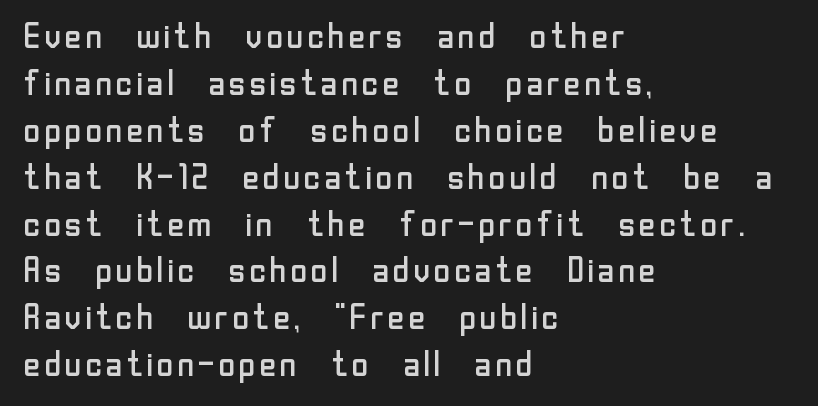
Q: Is the text bold? A: No.
Q: Is the text italic (slanted)? A: No, it is upright.
Q: Is the typeface a serif or a sans-serif typeface? A: Sans-serif.
Q: Is the text underlined? A: No.
Q: How is the paragraph aligned? A: Left-aligned.
Q: Is the spacing between letters normal or unusually wide? A: Normal.
Q: Is the spacing between lines tight, normal or loose? A: Normal.
Q: Width (condensed, normal, or wide)? A: Normal.
Q: Stroke contrast? A: Low.
Q: x-height? A: Medium.
Q: Monospaced? A: No.
